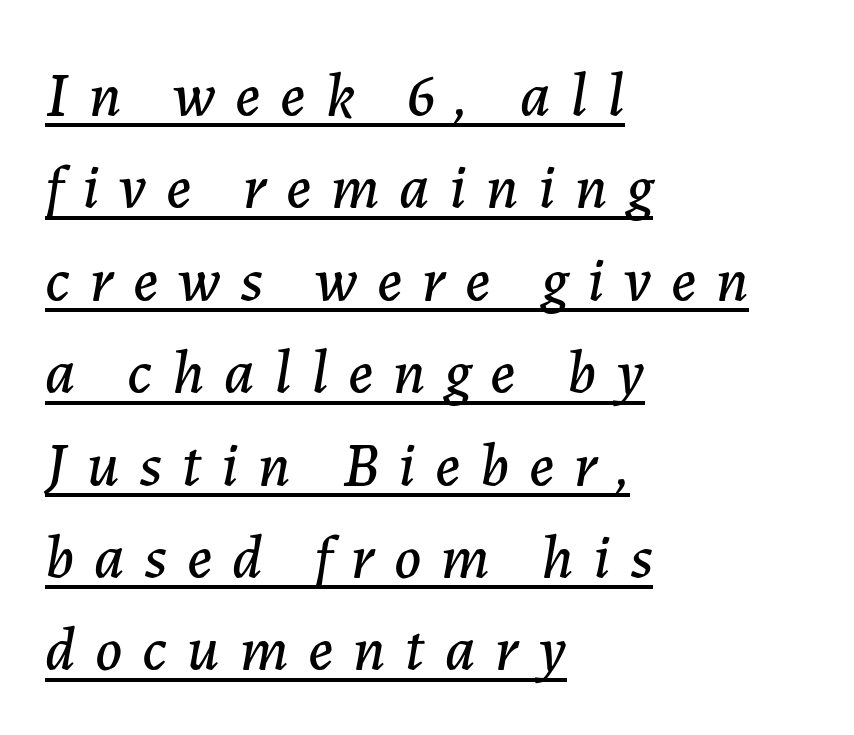
Every row of glyphs begins at an identical x-position on the left. This sample has the flowing, uneven cadence of proportional lettering. Tracking here is generous; glyphs stand well apart from one another. It's the slanting kind of type.
